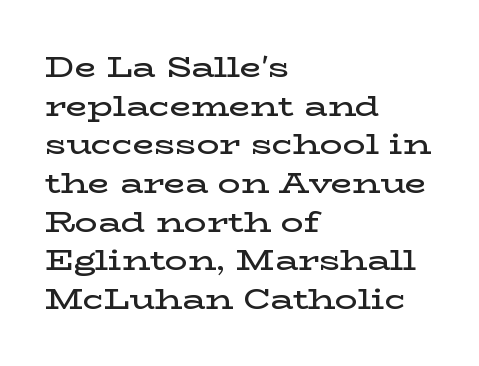
{"serif": "yes", "italic": "no", "bold": "semi", "weight": "semibold", "width": "wide", "stroke_contrast": "low", "x_height": "medium", "monospaced": "no", "underline": "no", "align": "left", "line_spacing": "normal", "line_spacing_ratio": 1.38, "letter_spacing": "normal", "letter_spacing_em": 0.0, "glyph_px": 28}
